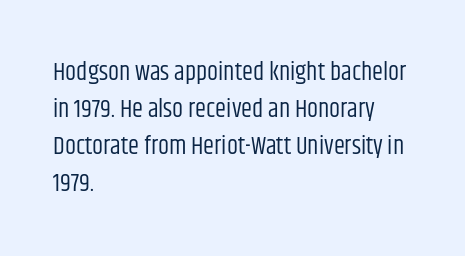
The image shows 25 px text type, upright; set left-aligned, normal line spacing (1.48x), normal letter spacing, not underlined.
